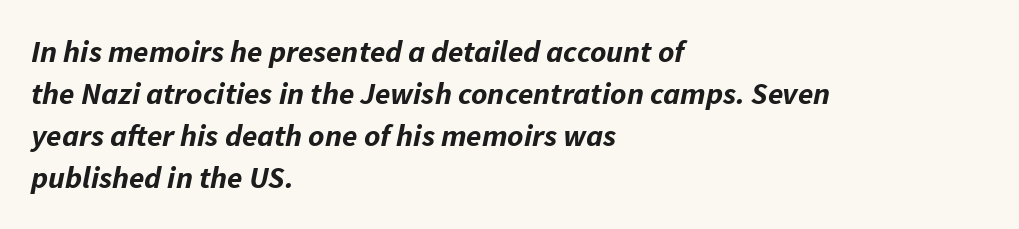
Q: Is the text bold? A: Yes.
Q: Is the text italic (slanted)? A: Yes, it leans right by about 11 degrees.
Q: Is the text underlined? A: No.
Q: How is the paragraph aligned? A: Left-aligned.
Q: Is the spacing between letters normal or unusually wide? A: Normal.
Q: Is the spacing between lines tight, normal or loose? A: Normal.
Q: Width (condensed, normal, or wide)? A: Normal.
Q: Stroke contrast? A: Low.
Q: x-height? A: Medium.
Q: Monospaced? A: No.
